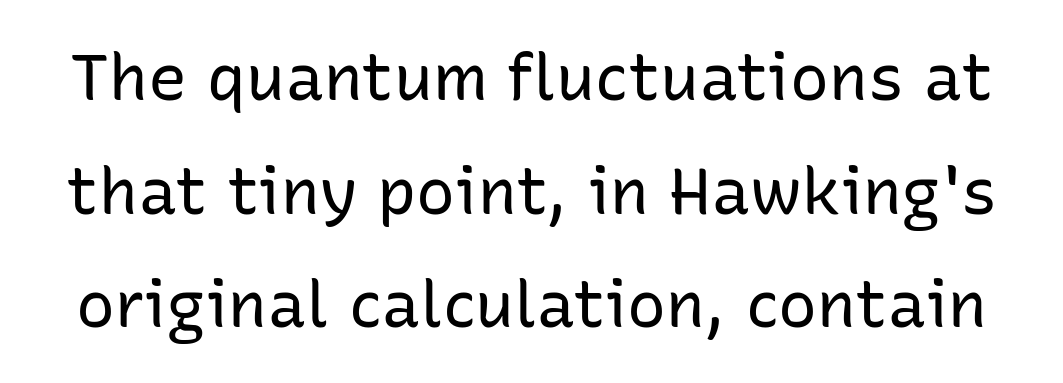
The image shows 65 px regular-weight sans-serif type, upright; set line spacing 1.75x, normal letter spacing, not underlined; low stroke contrast and a medium x-height.
